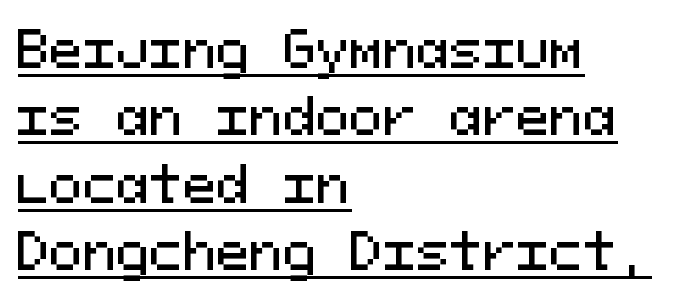
Q: Is the text italic (slanted)? A: No, it is upright.
Q: Is the typeface a serif or a sans-serif typeface? A: Sans-serif.
Q: Is the text underlined? A: Yes.
Q: How is the paragraph aligned? A: Left-aligned.
Q: Is the spacing between letters normal or unusually wide? A: Normal.
Q: Is the spacing between lines tight, normal or loose? A: Normal.
Q: Width (condensed, normal, or wide)? A: Normal.
Q: Stroke contrast? A: Medium.
Q: x-height? A: Medium.
Q: Monospaced? A: Yes.
